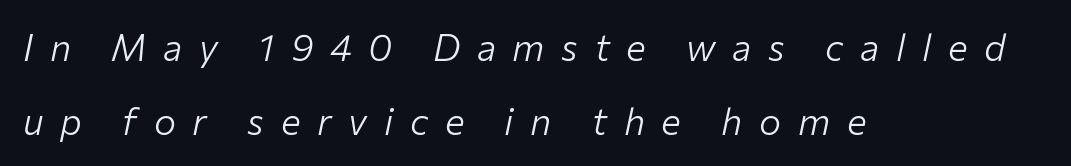
Q: Is the text bold? A: No.
Q: Is the text italic (slanted)? A: Yes, it leans right by about 12 degrees.
Q: Is the text underlined? A: No.
Q: How is the paragraph aligned? A: Left-aligned.
Q: Is the spacing between letters normal or unusually wide? A: Unusually wide.
Q: Is the spacing between lines tight, normal or loose? A: Loose.
Q: Width (condensed, normal, or wide)? A: Normal.
Q: Stroke contrast? A: Low.
Q: x-height? A: Medium.
Q: Monospaced? A: No.
